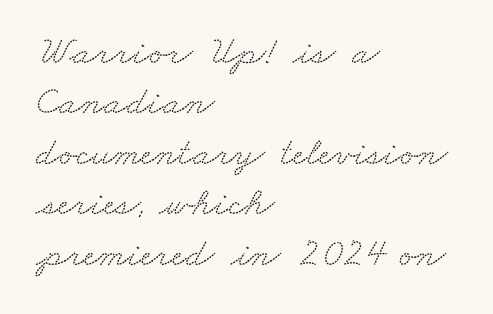
The designer went with a serif here, giving each stem small feet. The space between consecutive lines is moderate. This sample is left-justified, so line endings fall wherever the words run out. You could not count columns in this text — the font is proportionally spaced. The zone under the glyphs is completely vacant.
